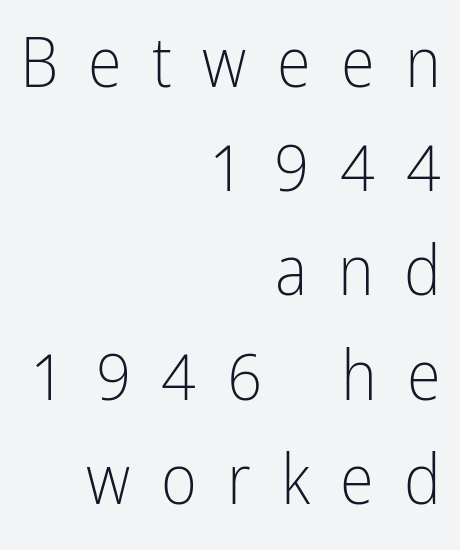
Q: Is the text bold? A: No.
Q: Is the text italic (slanted)? A: No, it is upright.
Q: Is the typeface a serif or a sans-serif typeface? A: Sans-serif.
Q: Is the text underlined? A: No.
Q: How is the paragraph aligned? A: Right-aligned.
Q: Is the spacing between letters normal or unusually wide? A: Unusually wide.
Q: Is the spacing between lines tight, normal or loose? A: Normal.
Q: Width (condensed, normal, or wide)? A: Condensed.
Q: Stroke contrast? A: Low.
Q: x-height? A: Medium.
Q: Monospaced? A: No.
